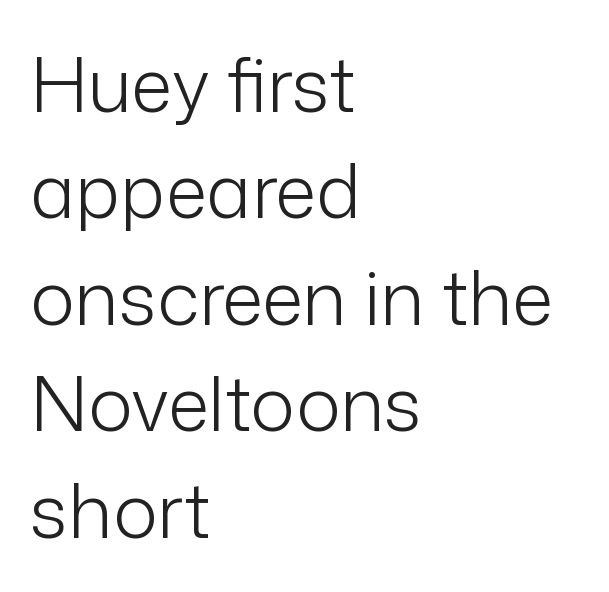
Q: Is the text bold? A: No.
Q: Is the text italic (slanted)? A: No, it is upright.
Q: Is the typeface a serif or a sans-serif typeface? A: Sans-serif.
Q: Is the text underlined? A: No.
Q: How is the paragraph aligned? A: Left-aligned.
Q: Is the spacing between letters normal or unusually wide? A: Normal.
Q: Is the spacing between lines tight, normal or loose? A: Normal.
Q: Width (condensed, normal, or wide)? A: Normal.
Q: Stroke contrast? A: Low.
Q: x-height? A: Medium.
Q: Monospaced? A: No.
